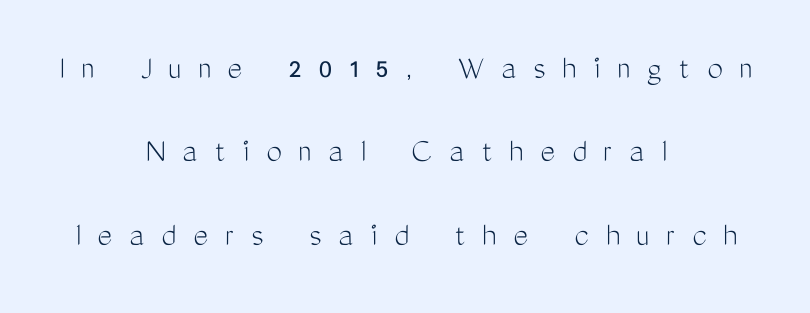
{"serif": "no", "italic": "no", "bold": "no", "weight": "light", "width": "condensed", "stroke_contrast": "medium", "x_height": "medium", "monospaced": "no", "underline": "no", "align": "center", "line_spacing": "loose", "line_spacing_ratio": 2.38, "letter_spacing": "wide", "letter_spacing_em": 0.49, "glyph_px": 35}
